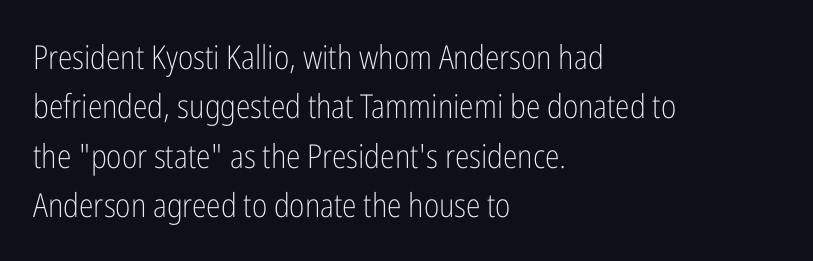
The image shows 33 px light, condensed sans-serif type, upright; set left-aligned, normal line spacing (1.5x), normal letter spacing, not underlined; low stroke contrast and a medium x-height.
